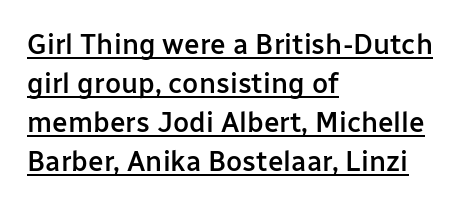
Leading matches the norm, producing a regular column. One-word summary of the alignment: left. Is there any slant? The stems are plumb. Serifs: no, the terminals of the letterforms are clean.
